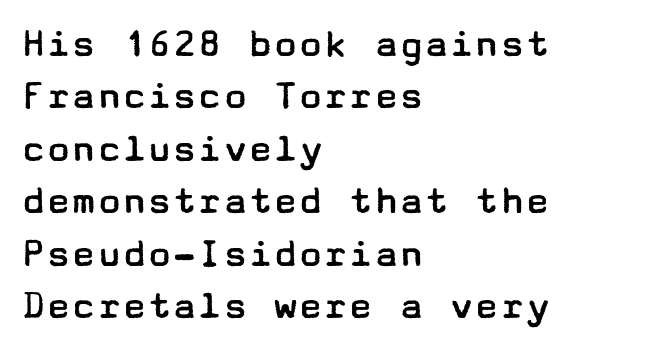
{"serif": "no", "italic": "no", "bold": "no", "weight": "regular", "width": "wide", "stroke_contrast": "low", "x_height": "medium", "underline": "no", "align": "left", "line_spacing": "normal", "line_spacing_ratio": 1.25, "letter_spacing": "normal", "letter_spacing_em": 0.0, "glyph_px": 42}
